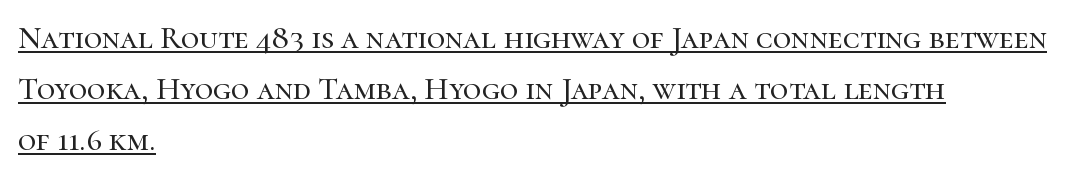
{"serif": "yes", "italic": "no", "width": "normal", "stroke_contrast": "high", "x_height": "medium", "monospaced": "no", "underline": "yes", "align": "left", "line_spacing": "normal", "line_spacing_ratio": 1.59, "letter_spacing": "normal", "letter_spacing_em": 0.0, "glyph_px": 32}
